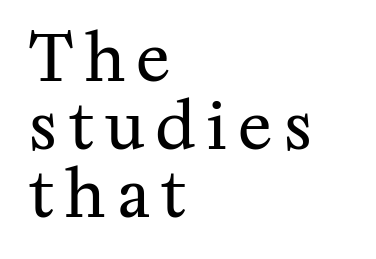
Q: Is the text bold? A: No.
Q: Is the text italic (slanted)? A: No, it is upright.
Q: Is the typeface a serif or a sans-serif typeface? A: Serif.
Q: Is the text underlined? A: No.
Q: How is the paragraph aligned? A: Left-aligned.
Q: Is the spacing between lines tight, normal or loose? A: Tight.
Q: Width (condensed, normal, or wide)? A: Normal.
Q: Stroke contrast? A: Medium.
Q: x-height? A: Medium.
Q: Monospaced? A: No.
